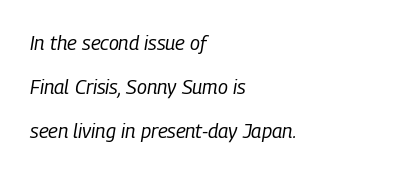
The area under the type is left untouched. Compared with ordinary roman type, these characters are visibly tilted. The space between consecutive lines is lavish. If you drew a ruler down the left edge, every line would touch it.
